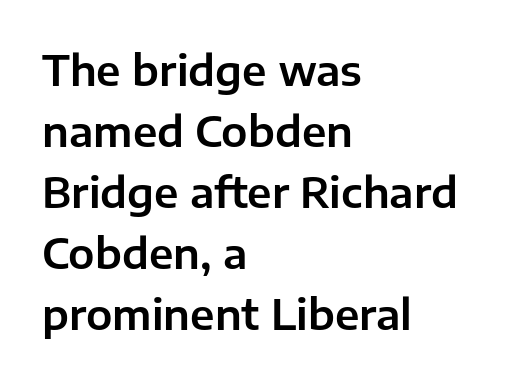
Only glyphs here, with clear space below each row. These lines are rendered in a variable-pitch font. The paragraph has a hard left edge and a soft right edge. Tall strokes in this sample are plumb rather than angled. Stroke terminals: plain, sans-serif.
